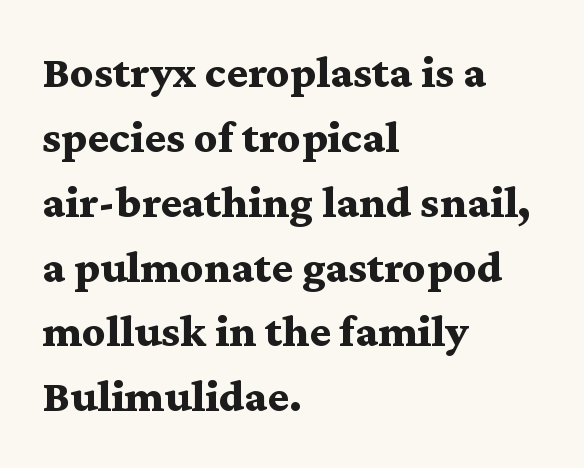
Check the space under the baseline: it is left empty. Typographic density is high because the face is bold. The rendering shows small feet on the letterforms — a serif design. The text block is weighted toward the left margin, trailing off unevenly rightward. Posture: upright roman. Short note: letters normally spaced.
